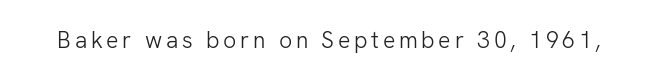
Honestly, there is no underline to notice here at all. This is roman type, the default non-slanted kind. Weight: not bold — regular or lighter.
